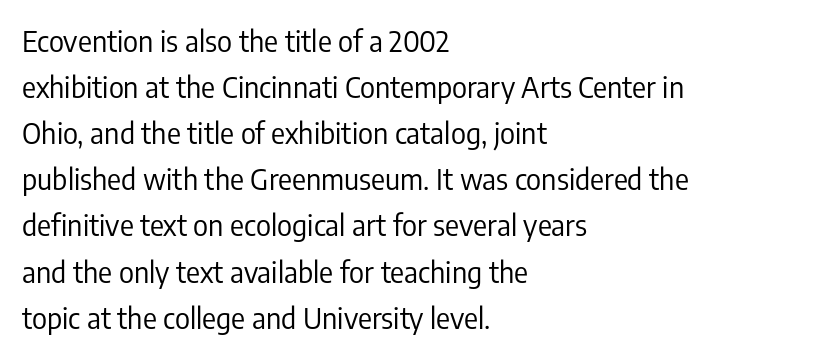
Here the glyphs are tracked normally, forming tight word shapes. The passage shown is typed in a proportional face where columns would drift. A roman cut, with each character standing at attention. Stroke terminals: plain, sans-serif. Layout note: lines flush left. Plain, unruled lines of type.
